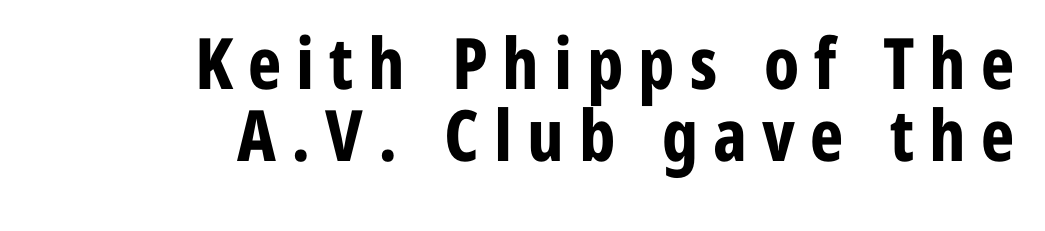
Q: Is the text bold? A: Yes.
Q: Is the text italic (slanted)? A: No, it is upright.
Q: Is the typeface a serif or a sans-serif typeface? A: Sans-serif.
Q: Is the text underlined? A: No.
Q: How is the paragraph aligned? A: Right-aligned.
Q: Is the spacing between letters normal or unusually wide? A: Unusually wide.
Q: Is the spacing between lines tight, normal or loose? A: Tight.
Q: Width (condensed, normal, or wide)? A: Condensed.
Q: Stroke contrast? A: Low.
Q: x-height? A: Medium.
Q: Monospaced? A: No.
